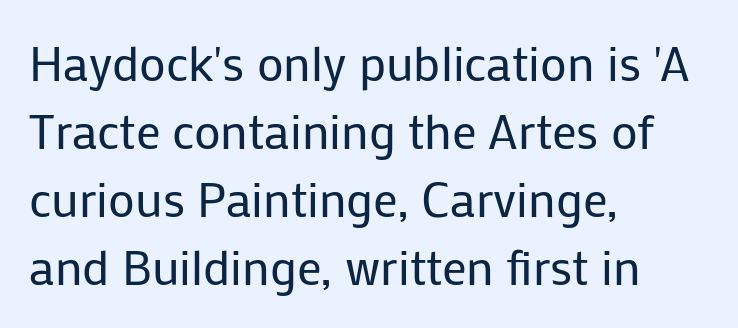
Line starts are locked; line ends wander. Words float on clear page, feet unadorned. Stroke thickness stays within the range of a standard reading face or lighter. Do the characters align in a grid? No, the font is proportional. The rendering uses a moderate line-height, typical for paragraphs.
